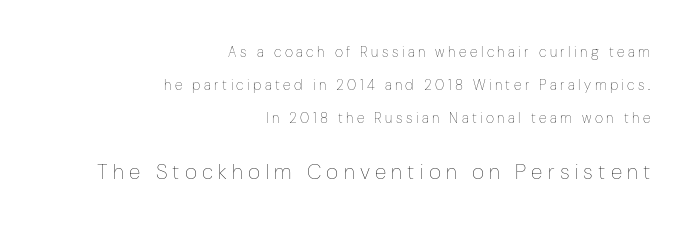
{"italic": "no", "bold": "no", "underline": "no", "align": "right", "line_spacing": "loose", "line_spacing_ratio": 2.35, "letter_spacing": "wide", "letter_spacing_em": 0.25, "larger_block": "second", "size_ratio": 1.5, "glyph_px": 21}
